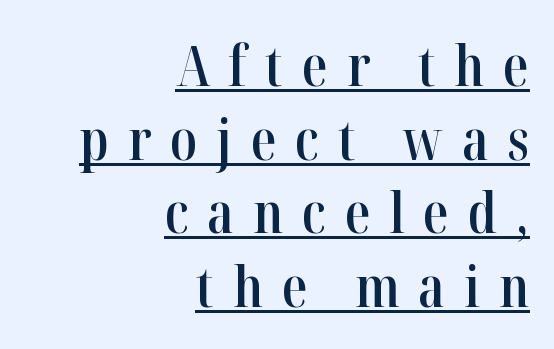
Heft: intermediate — a semibold. Varying glyph widths throughout — classic text-font behaviour. Spacing between characters has been opened up far beyond the box default. This sample uses an upright cut, with every glyph sitting square on the baseline. Typeset ragged left — the right edge is the straight one. This sample carries an underscore along the baseline area.
